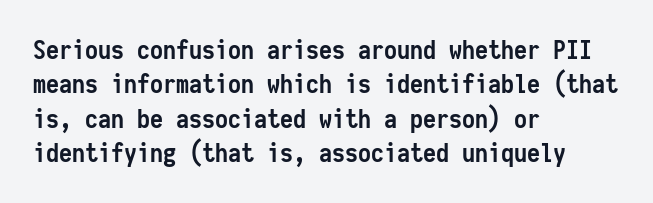
Words appear dense and cohesive because spacing is normal. Typeset ragged right — the left edge is the straight one. This sample keeps an unexceptional amount of space between lines. A clean baseline with only descenders dipping below it. Notice how thick the strokes are: this is what a full bold looks like. This is the regular roman posture of the typeface.
